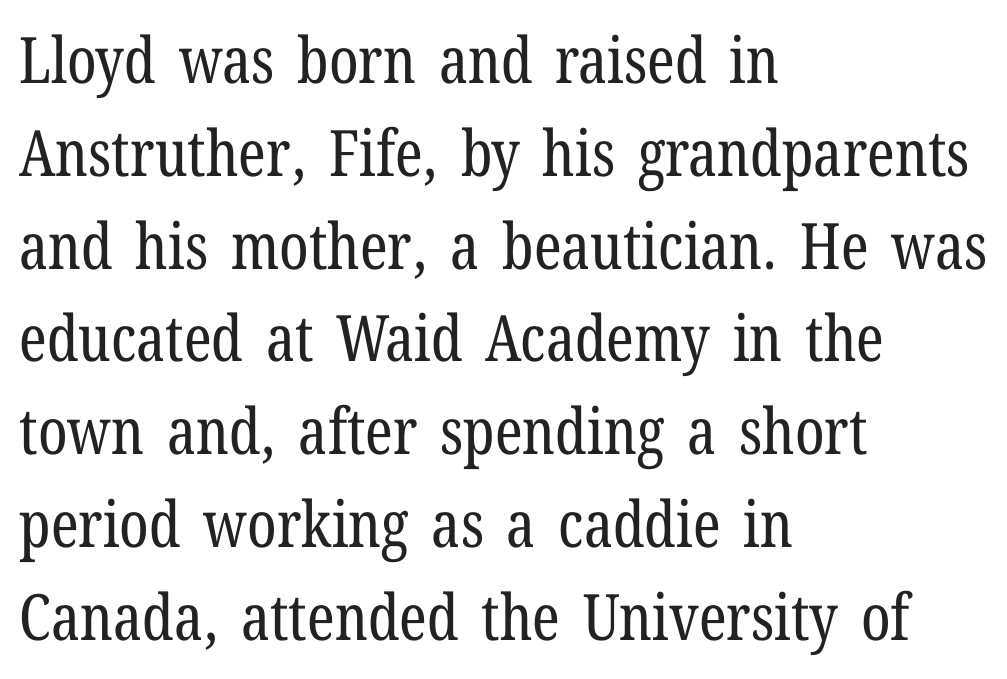
Honestly, there is no underline to notice here at all. You could call the tracking neutral — neither tight nor loose. Regarding leading, the lines here are spaced in the standard way. Do the letters lean? They stand straight.
